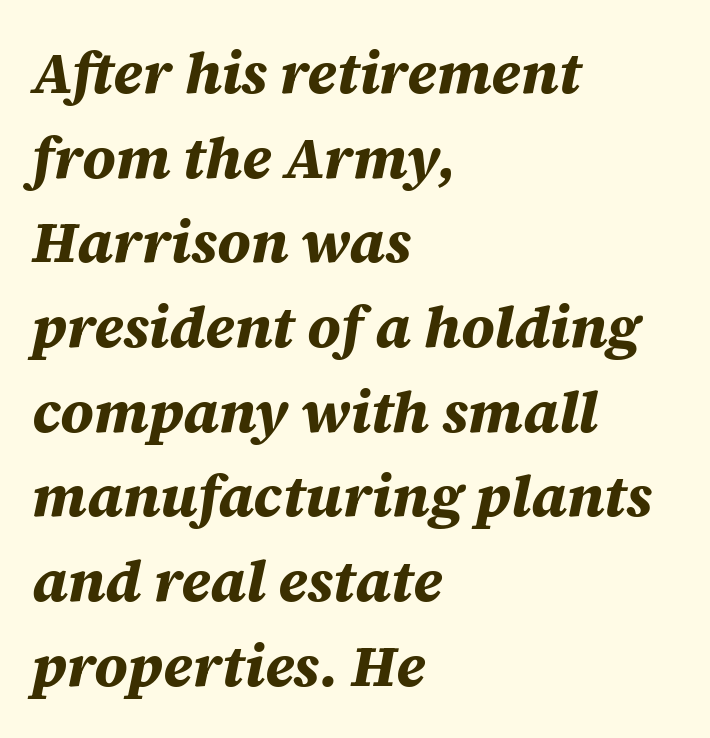
The image shows 58 px bold type, italic (leaning right); set left-aligned, normal line spacing (1.46x), normal letter spacing, not underlined; medium stroke contrast and a large x-height.
